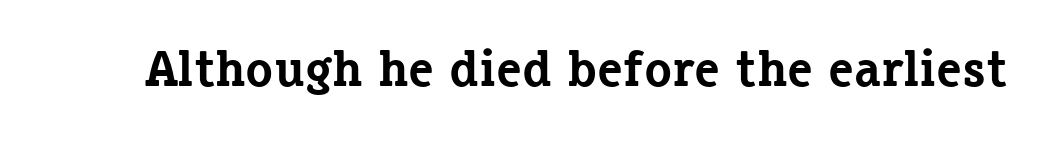
Q: Is the text bold? A: Yes.
Q: Is the text italic (slanted)? A: No, it is upright.
Q: Is the typeface a serif or a sans-serif typeface? A: Serif.
Q: Is the text underlined? A: No.
Q: Is the spacing between letters normal or unusually wide? A: Normal.
Q: Width (condensed, normal, or wide)? A: Normal.
Q: Stroke contrast? A: Low.
Q: x-height? A: Medium.
Q: Monospaced? A: No.
